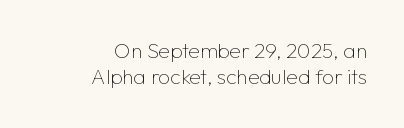
Q: Is the text bold? A: No.
Q: Is the text italic (slanted)? A: No, it is upright.
Q: Is the text underlined? A: No.
Q: How is the paragraph aligned? A: Right-aligned.
Q: Is the spacing between letters normal or unusually wide? A: Normal.
